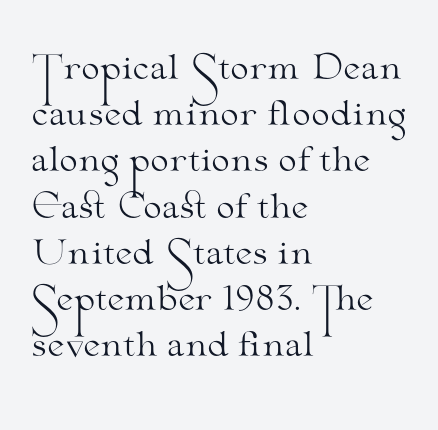
The image shows 33 px light, wide serif type, upright; set left-aligned, normal line spacing (1.4x), normal letter spacing, not underlined; medium stroke contrast and a small x-height.
